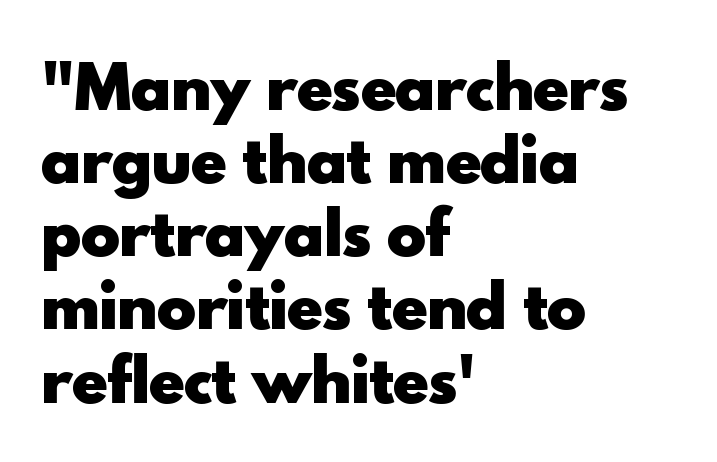
Tall strokes in this sample are plumb rather than angled. Serif or sans? Sans — the stroke terminals are bare. The horizontal fit of the characters is conventional and even. The rendering uses a bold face; every stroke is thick and dark. Unmarked baselines from the first word to the last. Think of a printed novel: that variable character pitch is what you see here.
